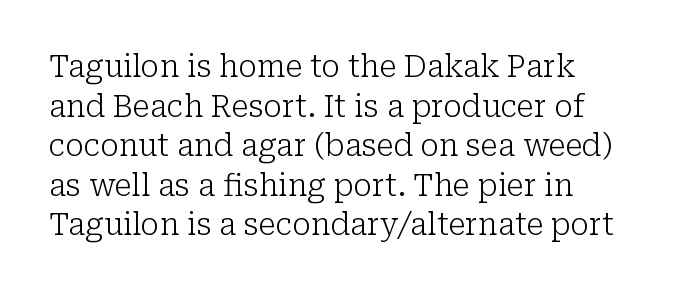
The image shows 30 px light serif type, upright; set normal line spacing (1.32x), normal letter spacing, not underlined; low stroke contrast and a medium x-height.
